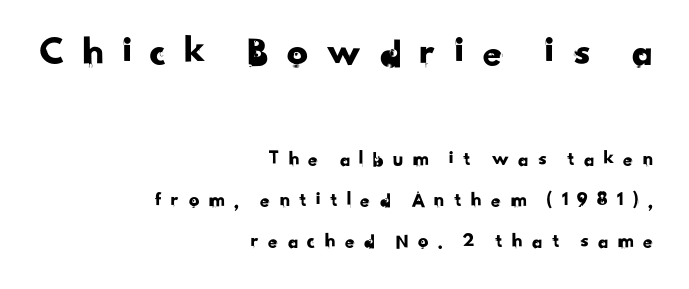
Q: Is the typeface a serif or a sans-serif typeface? A: Sans-serif.
Q: Is the text underlined? A: No.
Q: How is the paragraph aligned? A: Right-aligned.
Q: Is the spacing between letters normal or unusually wide? A: Unusually wide.
Q: Is the spacing between lines tight, normal or loose? A: Loose.
Q: Which block of text is set in a larger size, the first (top) or the second (bottom)? A: The first (top) one.
Q: Width (condensed, normal, or wide)? A: Normal.
Q: Stroke contrast? A: Low.
Q: x-height? A: Small.
Q: Monospaced? A: No.
